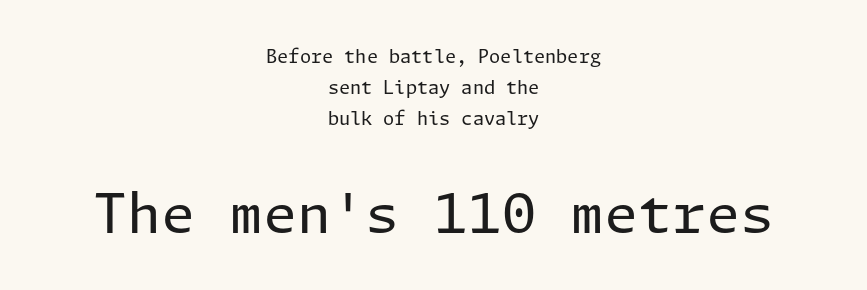
This rendering leaves character spacing at its baseline value. Nothing heavy about these letters — not bold at all. A typesetter would label this face a sans. Any mark beneath the type? The region is blank. Typeset on center — no edge is straight. Is there any slant? The stems are plumb.
